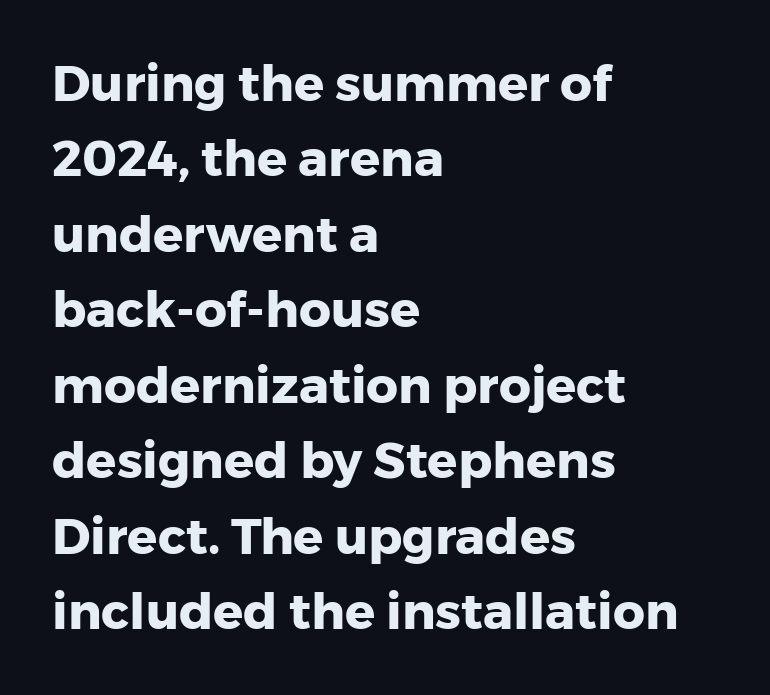
The image shows 50 px heavy sans-serif type, upright; set left-aligned, normal line spacing (1.51x), normal letter spacing, not underlined; low stroke contrast and a medium x-height.
